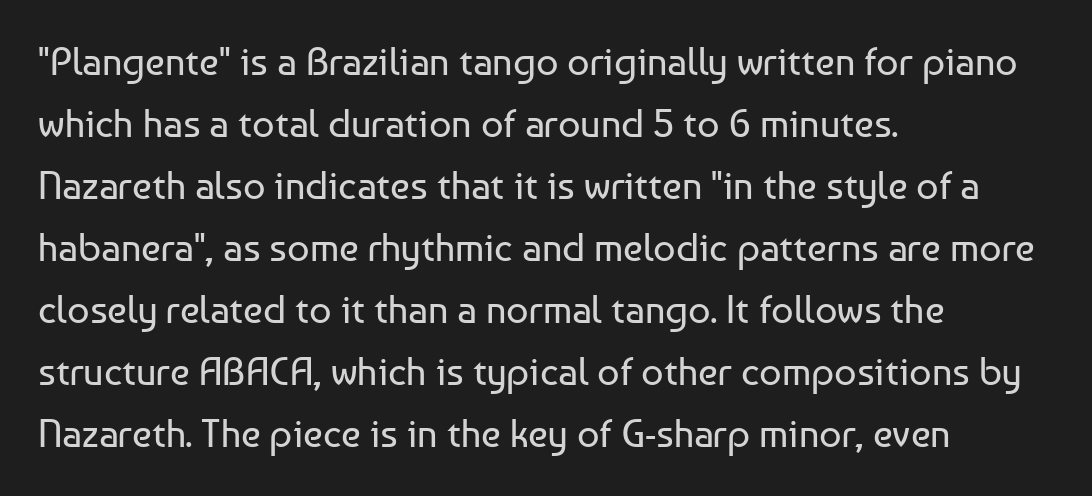
The face used here is a sans, in the tradition of grotesques and geometrics. If you measured baseline to baseline, you'd find a middling distance. Is the letter spacing exaggerated? No — it looks like the ordinary default. The font's upright variant was chosen for this text. Teacher's note: observe the even left margin — that is flush-left alignment. Weight: regular or lighter.
